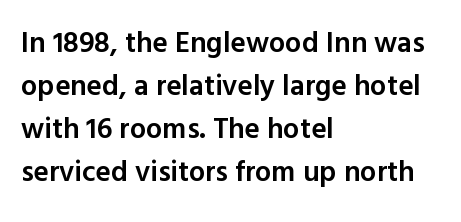
The image shows 29 px semibold sans-serif type, upright; set left-aligned, normal line spacing (1.48x), normal letter spacing, not underlined; a medium x-height.
